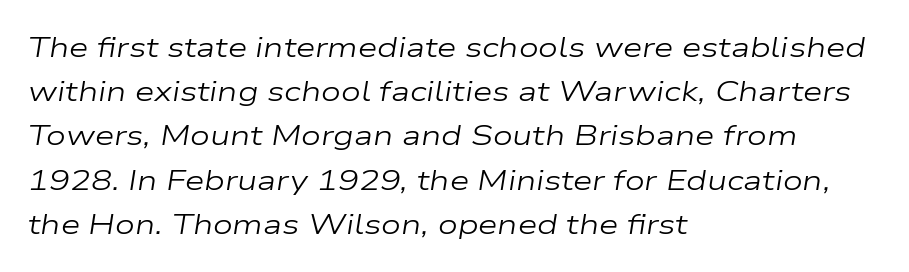
{"italic": "yes", "lean": "right", "slant_degrees": 9, "bold": "no", "weight": "regular", "width": "wide", "stroke_contrast": "low", "x_height": "medium", "monospaced": "no", "underline": "no", "align": "left", "line_spacing": "normal", "line_spacing_ratio": 1.58, "letter_spacing": "normal", "letter_spacing_em": 0.0, "glyph_px": 28}
